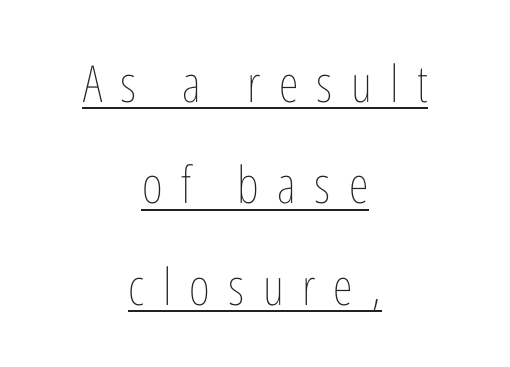
The leading is generous, giving the passage an open texture. Look at the tracking — it's clearly loosened, letters drifting apart. The letters stand straight up with perfectly vertical stems. This reads as an unemphasized weight, regular at the heaviest. Descenders here cross a horizontal rule under the line.
